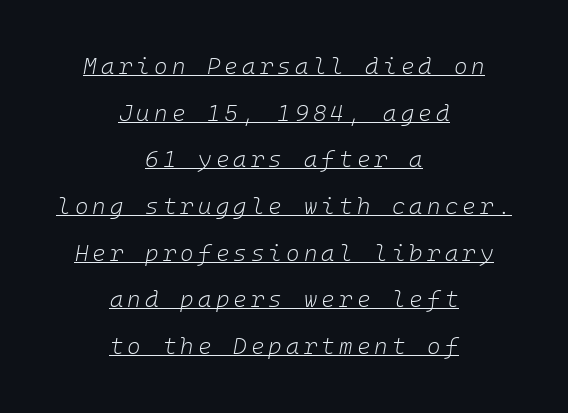
The image shows 23 px text type, italic (leaning right); set centered, loose line spacing (2.03x), underlined.
